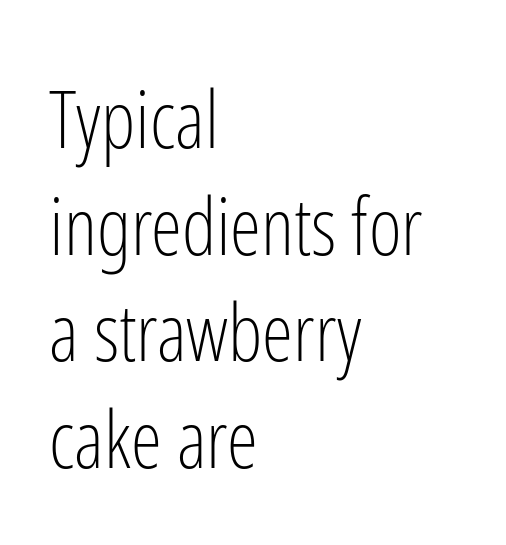
Type without underlining. Letters have the restrained weight of plain body copy at most. The passage shown is typed in a proportional face where columns would drift. The space between consecutive lines is moderate. A typesetter would mark this as roman, not italic.
